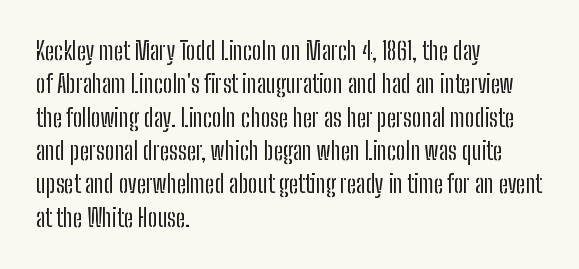
Q: Is the text bold? A: No.
Q: Is the text italic (slanted)? A: No, it is upright.
Q: Is the text underlined? A: No.
Q: How is the paragraph aligned? A: Left-aligned.
Q: Is the spacing between letters normal or unusually wide? A: Normal.
Q: Is the spacing between lines tight, normal or loose? A: Normal.
